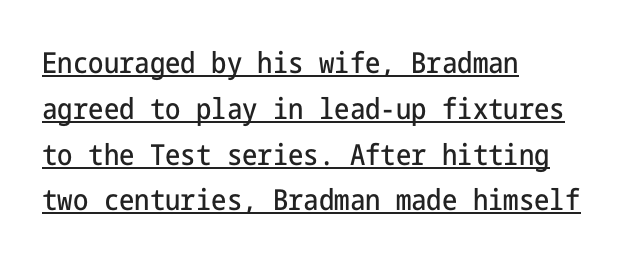
Q: Is the text italic (slanted)? A: No, it is upright.
Q: Is the typeface a serif or a sans-serif typeface? A: Sans-serif.
Q: Is the text underlined? A: Yes.
Q: How is the paragraph aligned? A: Left-aligned.
Q: Is the spacing between letters normal or unusually wide? A: Normal.
Q: Is the spacing between lines tight, normal or loose? A: Normal.
Q: Width (condensed, normal, or wide)? A: Condensed.
Q: Stroke contrast? A: Low.
Q: x-height? A: Medium.
